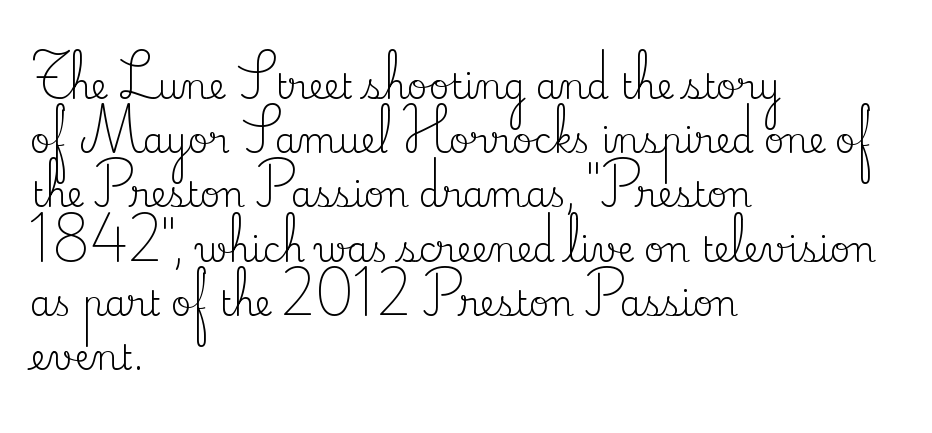
Q: Is the text bold? A: No.
Q: Is the text italic (slanted)? A: No, it is upright.
Q: Is the typeface a serif or a sans-serif typeface? A: Serif.
Q: Is the text underlined? A: No.
Q: How is the paragraph aligned? A: Left-aligned.
Q: Is the spacing between letters normal or unusually wide? A: Normal.
Q: Is the spacing between lines tight, normal or loose? A: Normal.
Q: Width (condensed, normal, or wide)? A: Normal.
Q: Stroke contrast? A: Medium.
Q: x-height? A: Small.
Q: Monospaced? A: No.
